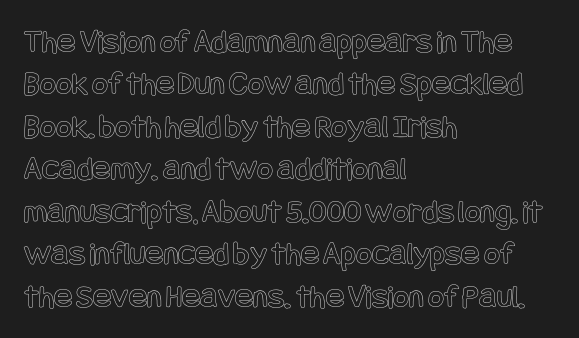
This sample uses plain, unmodified letter spacing. A typesetter would call this leading conventional body-copy spacing. The passage shown is not underscored anywhere. The text block is weighted toward the left margin, trailing off unevenly rightward.
